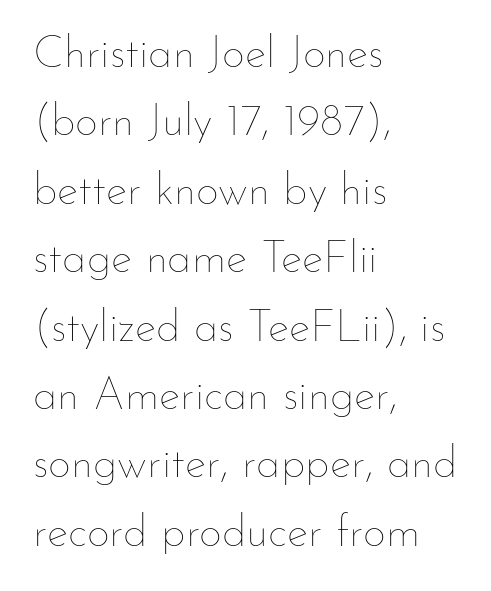
The image shows 45 px thin type, upright; set left-aligned, normal line spacing (1.52x), normal letter spacing, not underlined; low stroke contrast and a small x-height.
